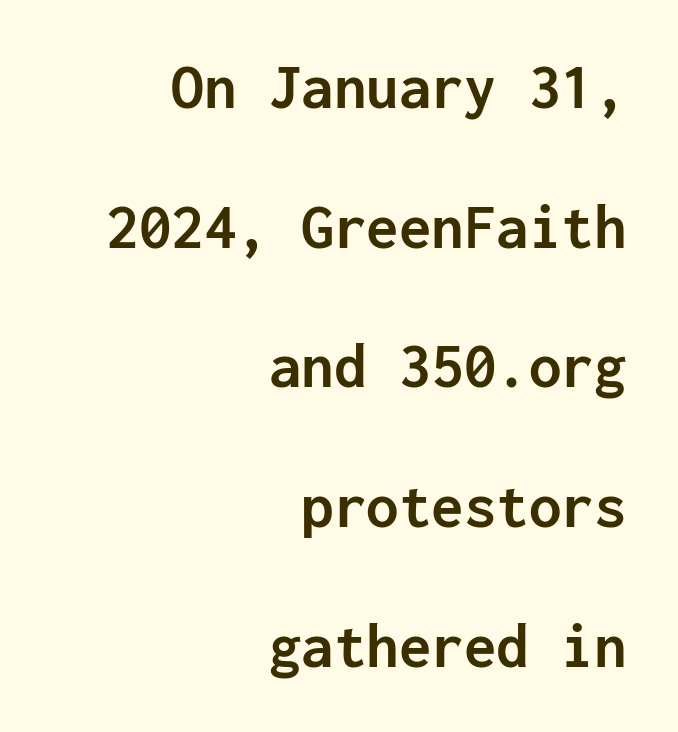
{"serif": "no", "italic": "no", "bold": "yes", "weight": "semibold", "width": "normal", "stroke_contrast": "low", "x_height": "medium", "monospaced": "yes", "underline": "no", "align": "right", "line_spacing": "loose", "line_spacing_ratio": 2.15, "letter_spacing": "normal", "letter_spacing_em": 0.0, "glyph_px": 65}
